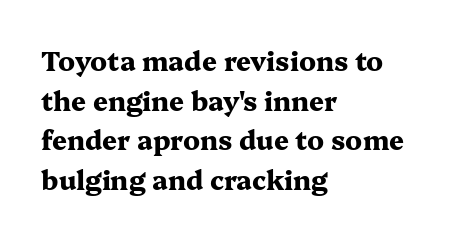
Q: Is the text bold? A: Yes.
Q: Is the text italic (slanted)? A: No, it is upright.
Q: Is the text underlined? A: No.
Q: How is the paragraph aligned? A: Left-aligned.
Q: Is the spacing between letters normal or unusually wide? A: Normal.
Q: Is the spacing between lines tight, normal or loose? A: Normal.
